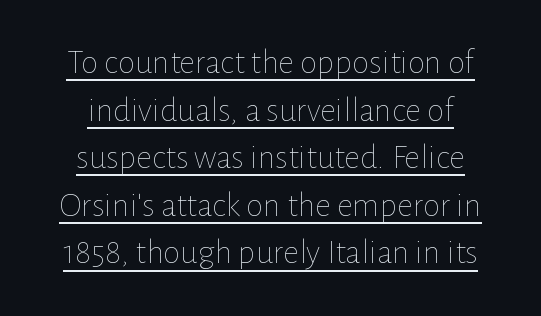
{"italic": "no", "bold": "no", "weight": "thin", "width": "normal", "stroke_contrast": "low", "x_height": "medium", "monospaced": "no", "underline": "yes", "line_spacing": "normal", "line_spacing_ratio": 1.36, "letter_spacing": "normal", "letter_spacing_em": 0.0, "glyph_px": 35}
